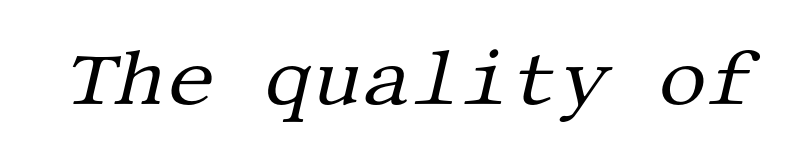
{"serif": "yes", "italic": "yes", "lean": "right", "slant_degrees": 13, "bold": "no", "weight": "regular", "width": "normal", "stroke_contrast": "medium", "x_height": "large", "underline": "no", "letter_spacing": "normal", "letter_spacing_em": 0.0, "glyph_px": 77}
